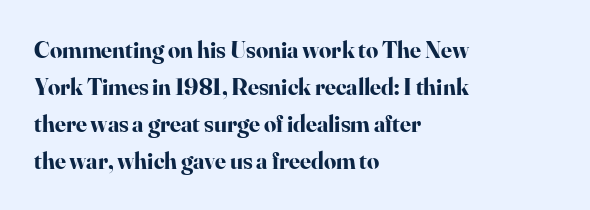
{"italic": "no", "bold": "yes", "underline": "no", "align": "left", "line_spacing": "normal", "line_spacing_ratio": 1.54, "letter_spacing": "normal", "letter_spacing_em": 0.0, "glyph_px": 24}
